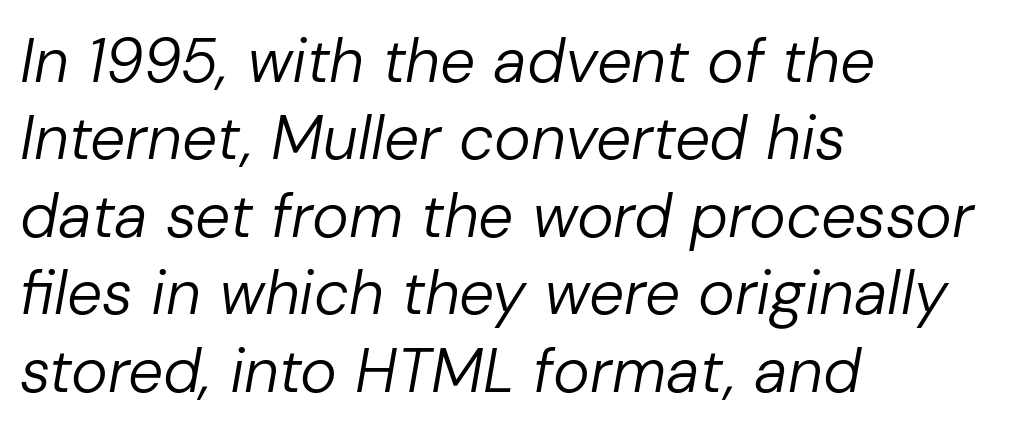
Q: Is the text bold? A: No.
Q: Is the text italic (slanted)? A: Yes, it leans right by about 10 degrees.
Q: Is the text underlined? A: No.
Q: How is the paragraph aligned? A: Left-aligned.
Q: Is the spacing between letters normal or unusually wide? A: Normal.
Q: Is the spacing between lines tight, normal or loose? A: Normal.
Q: Width (condensed, normal, or wide)? A: Normal.
Q: Stroke contrast? A: Low.
Q: x-height? A: Medium.
Q: Monospaced? A: No.
